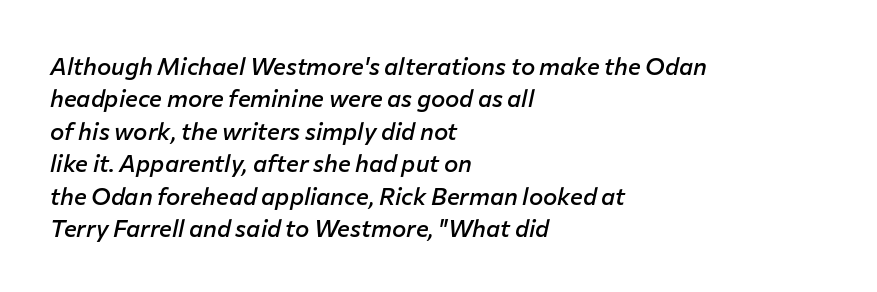
{"italic": "yes", "lean": "right", "slant_degrees": 12, "bold": "semi", "underline": "no", "align": "left", "line_spacing": "normal", "line_spacing_ratio": 1.35, "letter_spacing": "normal", "letter_spacing_em": 0.0, "glyph_px": 24}
